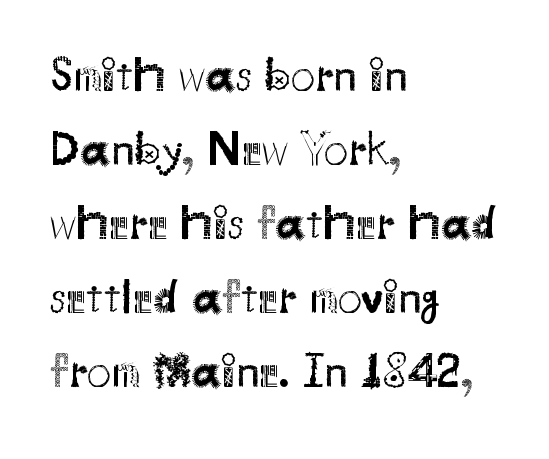
In terms of posture, this sample is upright. A quiet, ordinary-to-light weight characterises the typeface. The string is rendered with underlining switched off. Examine the stroke ends and you'll find no serifs. Is this a fixed-width face? No — the glyphs have proportional, varying widths.
